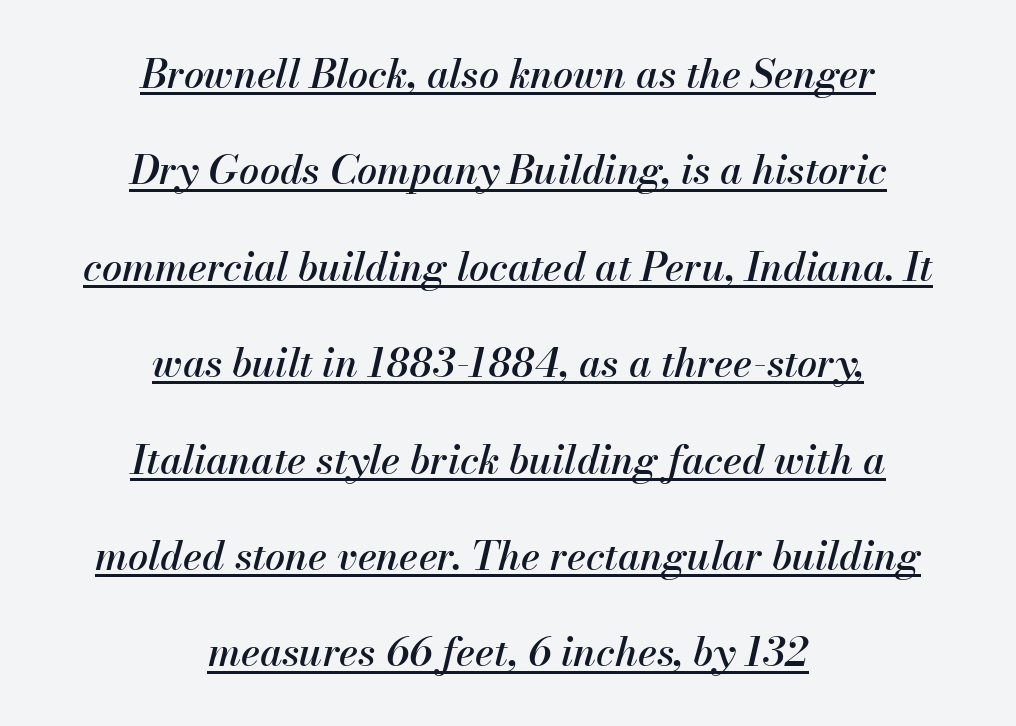
The letters advance in unequal steps, a hallmark of proportional type. Is there an underline? Yes — a line sits under the letters. Compared with a flush-left layout, this one balances lines on the center instead. This block would shrink considerably if given ordinary leading; it's expanded now. Italic? Definitely — the glyphs are oblique.
